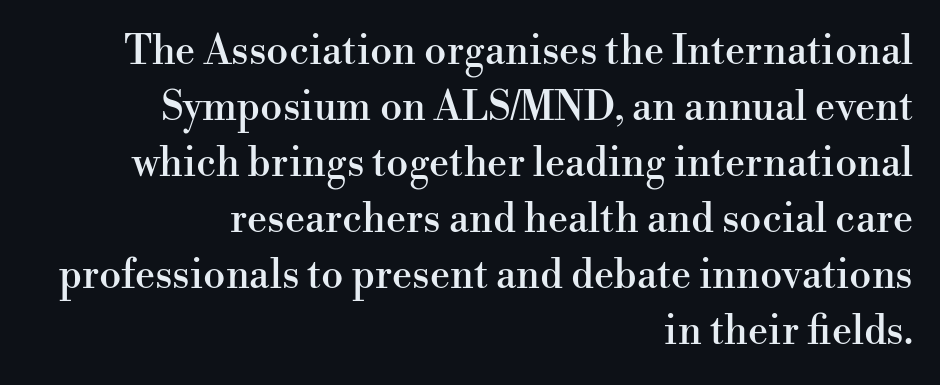
The rendering uses natural spacing where letterforms have individual widths. Glyph-to-glyph distance matches everyday printed text. The lines are quadded right. This is roman type, the default non-slanted kind. Honestly, the row spacing looks completely unremarkable. Are there feet on the stems? There are — it's a serif.
